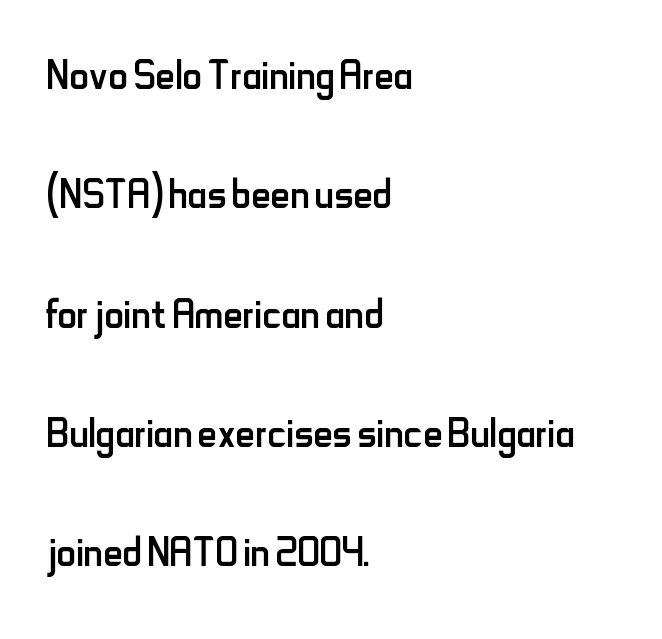
This is sans-serif lettering, the kind often seen on screens and signage. Default kerning and tracking; the words read as compact shapes. The zone under the glyphs is completely vacant. Is this a fixed-width face? No — the glyphs have proportional, varying widths. Posture: straight, roman, zero tilt. The compositor pushed each line to the left boundary.
